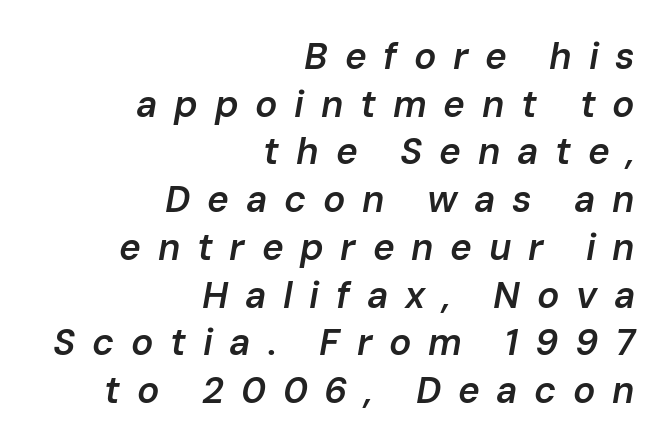
Q: Is the text bold? A: Semi-bold.
Q: Is the text italic (slanted)? A: Yes, it leans right by about 10 degrees.
Q: Is the text underlined? A: No.
Q: How is the paragraph aligned? A: Right-aligned.
Q: Is the spacing between letters normal or unusually wide? A: Unusually wide.
Q: Is the spacing between lines tight, normal or loose? A: Normal.
Q: Width (condensed, normal, or wide)? A: Normal.
Q: Stroke contrast? A: Low.
Q: x-height? A: Medium.
Q: Monospaced? A: No.
